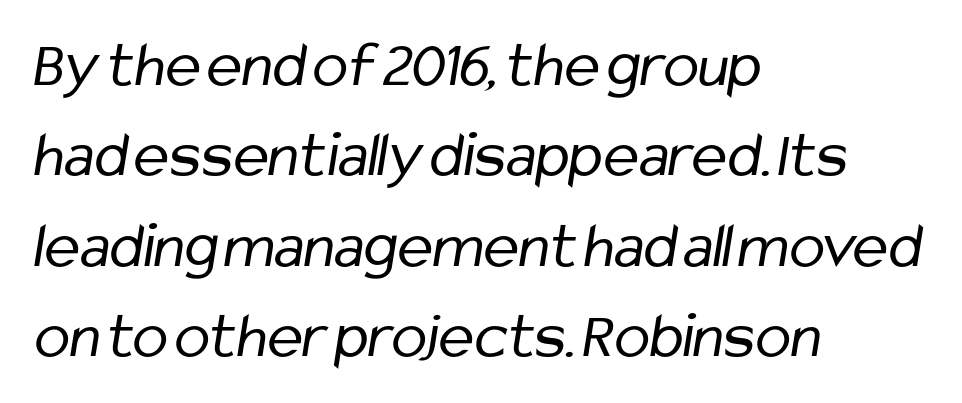
{"serif": "no", "bold": "no", "weight": "regular", "width": "condensed", "stroke_contrast": "low", "x_height": "medium", "monospaced": "no", "underline": "no", "align": "left", "line_spacing": "normal", "line_spacing_ratio": 1.37, "letter_spacing": "normal", "letter_spacing_em": 0.0, "glyph_px": 66}
